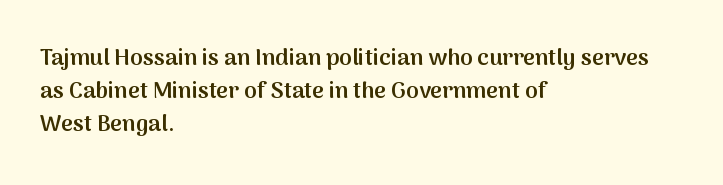
{"italic": "no", "bold": "semi", "underline": "no", "align": "left", "line_spacing": "normal", "line_spacing_ratio": 1.44, "letter_spacing": "normal", "letter_spacing_em": 0.0, "glyph_px": 23}
